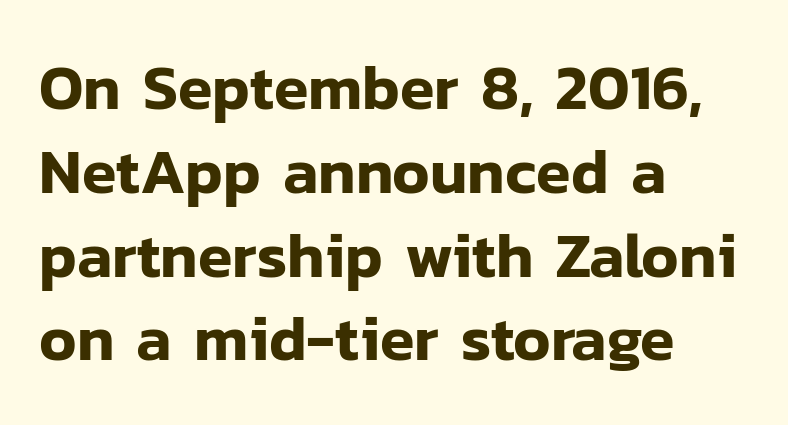
Each row of text sits above clean, open space. The face used here is proportionally spaced, like ordinary book or web type. Nobody touched the tracking dial on this one. The type sits square on the baseline with zero lean.
